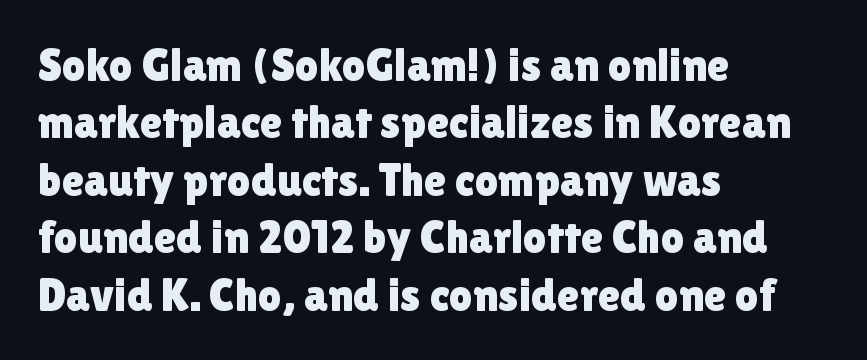
{"serif": "no", "italic": "no", "width": "normal", "x_height": "medium", "monospaced": "no", "underline": "no", "align": "left", "line_spacing": "normal", "line_spacing_ratio": 1.25, "letter_spacing": "normal", "letter_spacing_em": 0.0, "glyph_px": 46}
